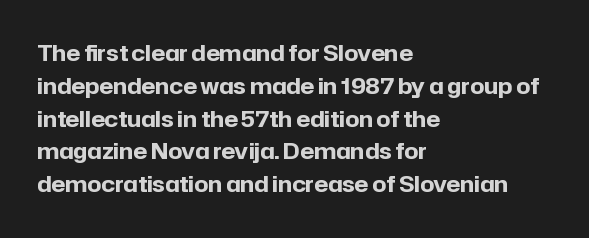
{"italic": "no", "bold": "yes", "underline": "no", "align": "left", "line_spacing": "normal", "line_spacing_ratio": 1.49, "letter_spacing": "normal", "letter_spacing_em": 0.0, "glyph_px": 22}
